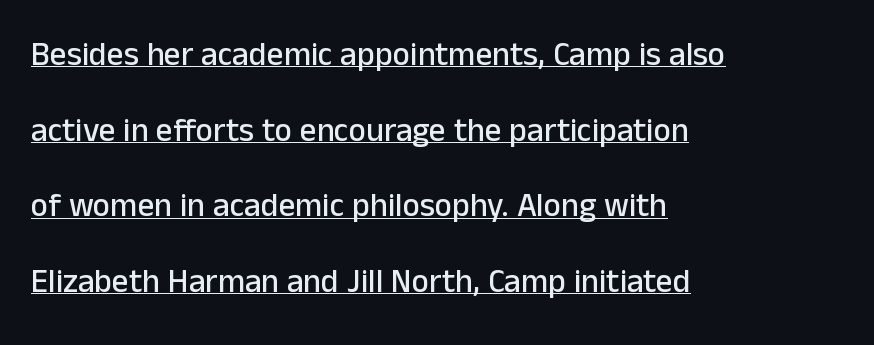
Does the type have serifs? No, each stem ends abruptly. You can see a thin bar hugging the bottom of the glyphs. Each letter keeps its own natural width here, so spacing adapts to shape. Short note: letters normally spaced.
